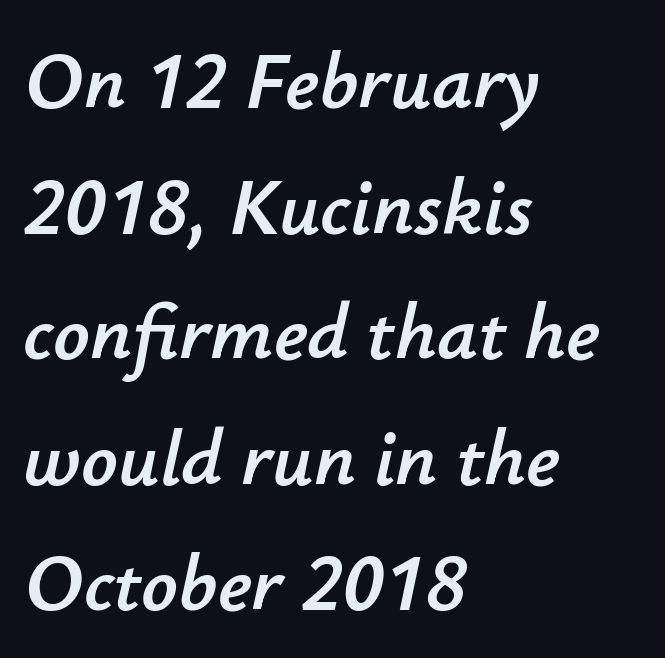
Q: Is the text italic (slanted)? A: Yes, it leans right by about 12 degrees.
Q: Is the text underlined? A: No.
Q: How is the paragraph aligned? A: Left-aligned.
Q: Is the spacing between letters normal or unusually wide? A: Normal.
Q: Is the spacing between lines tight, normal or loose? A: Normal.
Q: Width (condensed, normal, or wide)? A: Normal.
Q: Stroke contrast? A: Low.
Q: x-height? A: Small.
Q: Monospaced? A: No.
